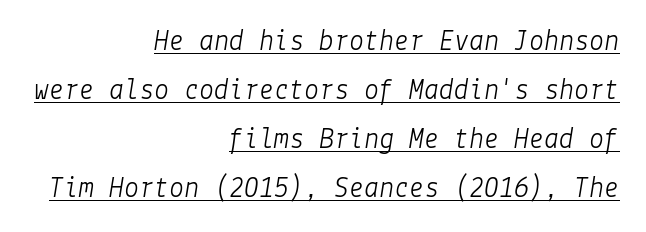
Q: Is the text bold? A: No.
Q: Is the text italic (slanted)? A: Yes, it leans right by about 9 degrees.
Q: Is the text underlined? A: Yes.
Q: How is the paragraph aligned? A: Right-aligned.
Q: Is the spacing between letters normal or unusually wide? A: Normal.
Q: Is the spacing between lines tight, normal or loose? A: Normal.
Q: Width (condensed, normal, or wide)? A: Normal.
Q: Stroke contrast? A: Low.
Q: x-height? A: Medium.
